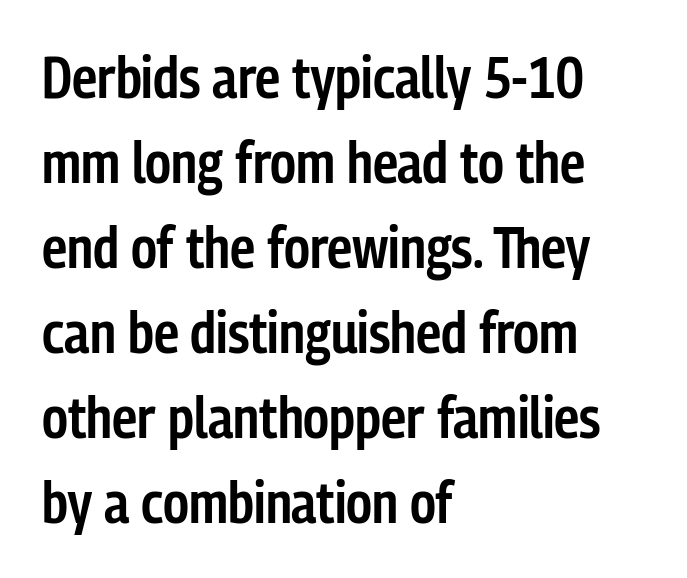
The image shows 57 px semibold, condensed sans-serif type, upright; set left-aligned, normal line spacing (1.49x), normal letter spacing, not underlined; low stroke contrast and a medium x-height.
